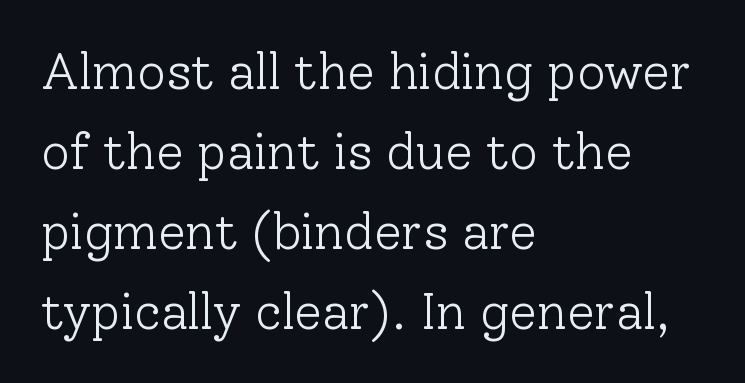
The image shows 50 px light serif type, upright; set left-aligned, normal line spacing (1.6x), normal letter spacing, not underlined; low stroke contrast and a medium x-height.
